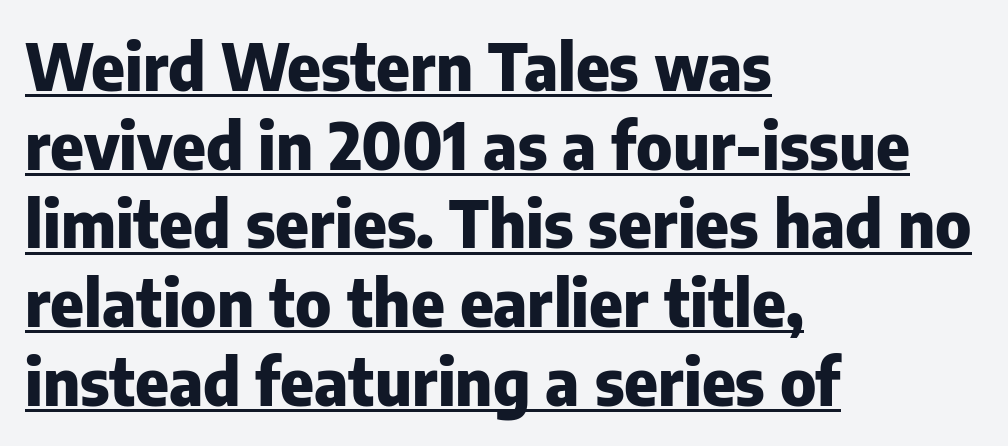
The passage shown has conventional tracking throughout. The string is rendered with underlining switched on. The rendering anchors every line to the left-hand side. These lines were composed using upright roman letters.
